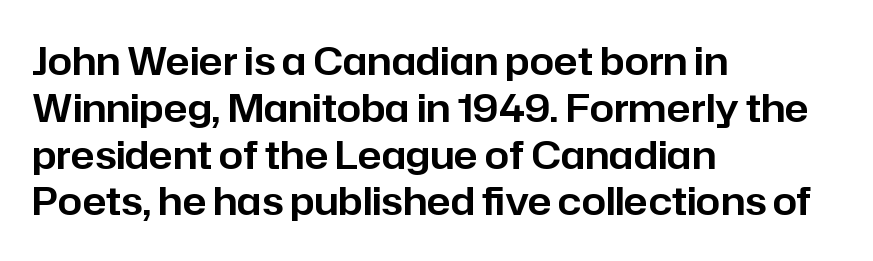
Q: Is the text italic (slanted)? A: No, it is upright.
Q: Is the typeface a serif or a sans-serif typeface? A: Sans-serif.
Q: Is the text underlined? A: No.
Q: How is the paragraph aligned? A: Left-aligned.
Q: Is the spacing between letters normal or unusually wide? A: Normal.
Q: Width (condensed, normal, or wide)? A: Normal.
Q: Stroke contrast? A: Low.
Q: x-height? A: Medium.
Q: Monospaced? A: No.
